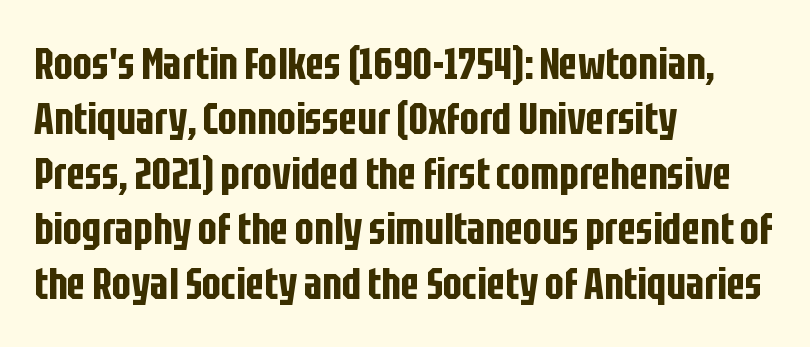
Q: Is the text italic (slanted)? A: No, it is upright.
Q: Is the typeface a serif or a sans-serif typeface? A: Sans-serif.
Q: Is the text underlined? A: No.
Q: How is the paragraph aligned? A: Left-aligned.
Q: Is the spacing between letters normal or unusually wide? A: Normal.
Q: Width (condensed, normal, or wide)? A: Condensed.
Q: Stroke contrast? A: Low.
Q: x-height? A: Large.
Q: Monospaced? A: No.
